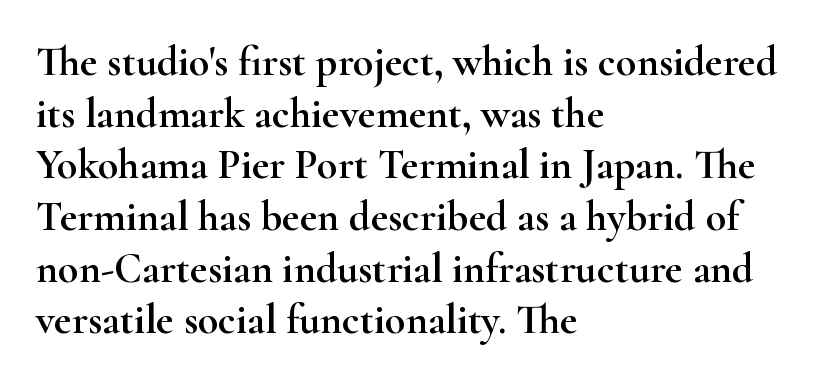
You could not count columns in this text — the font is proportionally spaced. Quick note: not italic, upright. Rule under the text: the space is simply empty. The letters sit at their default tracking, neither squeezed nor spread. Stroke terminals: seriffed.
